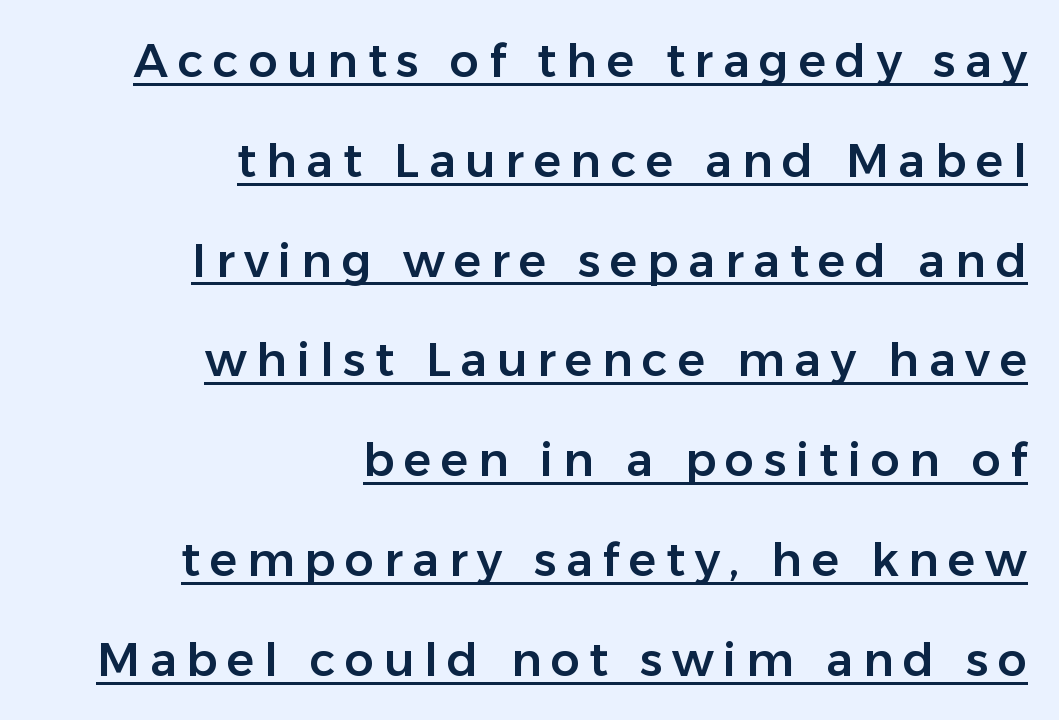
{"serif": "no", "italic": "no", "width": "normal", "stroke_contrast": "low", "x_height": "medium", "monospaced": "no", "underline": "yes", "align": "right", "line_spacing": "loose", "line_spacing_ratio": 2.17, "letter_spacing": "wide", "letter_spacing_em": 0.21, "glyph_px": 46}
